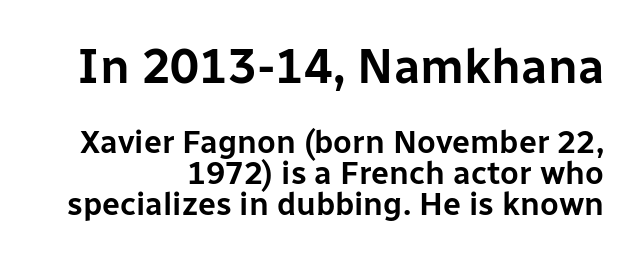
{"serif": "no", "italic": "no", "width": "normal", "stroke_contrast": "low", "x_height": "medium", "monospaced": "no", "underline": "no", "align": "right", "line_spacing": "tight", "line_spacing_ratio": 0.97, "letter_spacing": "normal", "letter_spacing_em": 0.0, "larger_block": "first", "size_ratio": 1.5, "glyph_px": 48}
